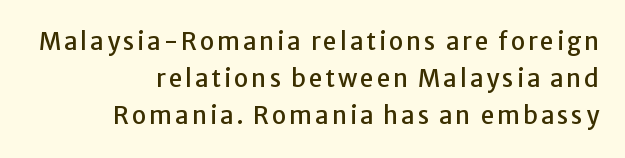
Q: Is the text italic (slanted)? A: No, it is upright.
Q: Is the text underlined? A: No.
Q: How is the paragraph aligned? A: Right-aligned.
Q: Is the spacing between lines tight, normal or loose? A: Normal.
